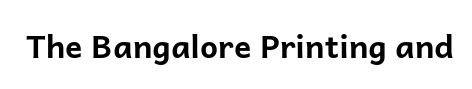
The image shows 32 px bold sans-serif type, upright; set normal letter spacing, not underlined; low stroke contrast and a medium x-height.
